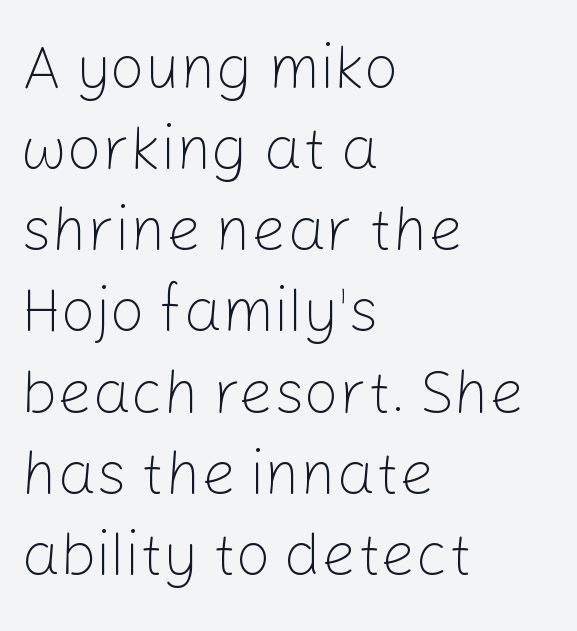
Words float on clear page, feet unadorned. Baseline-to-baseline distance is the conventional proportion of letter height. Is this a fixed-width face? No — the glyphs have proportional, varying widths. Posture: straight, roman, zero tilt.
